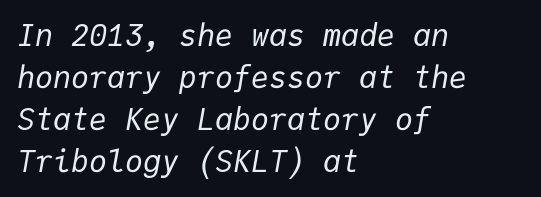
{"italic": "yes", "lean": "right", "slant_degrees": 9, "bold": "no", "weight": "regular", "width": "normal", "stroke_contrast": "low", "x_height": "medium", "monospaced": "yes", "underline": "no", "align": "left", "line_spacing": "normal", "line_spacing_ratio": 1.4, "letter_spacing": "normal", "letter_spacing_em": 0.0, "glyph_px": 30}
